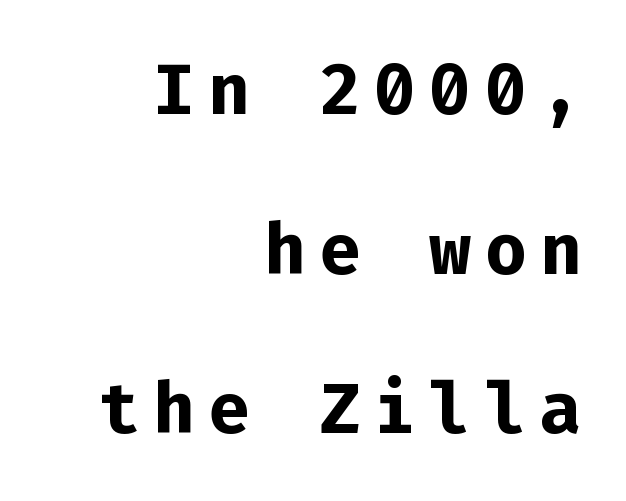
Q: Is the text bold? A: Yes.
Q: Is the text italic (slanted)? A: No, it is upright.
Q: Is the typeface a serif or a sans-serif typeface? A: Sans-serif.
Q: Is the text underlined? A: No.
Q: How is the paragraph aligned? A: Right-aligned.
Q: Is the spacing between lines tight, normal or loose? A: Loose.
Q: Width (condensed, normal, or wide)? A: Normal.
Q: Stroke contrast? A: Low.
Q: x-height? A: Medium.
Q: Monospaced? A: Yes.
